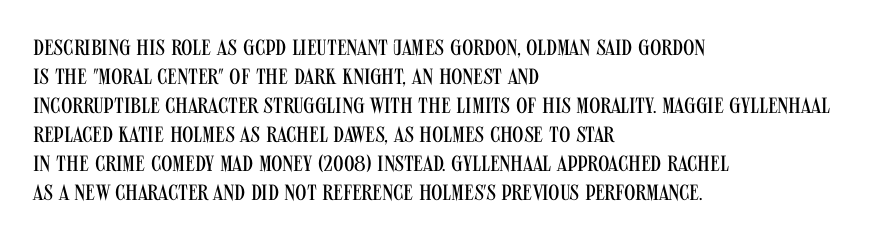
{"italic": "no", "bold": "no", "underline": "no", "align": "left", "line_spacing": "normal", "line_spacing_ratio": 1.32, "letter_spacing": "normal", "letter_spacing_em": 0.0, "glyph_px": 22}
